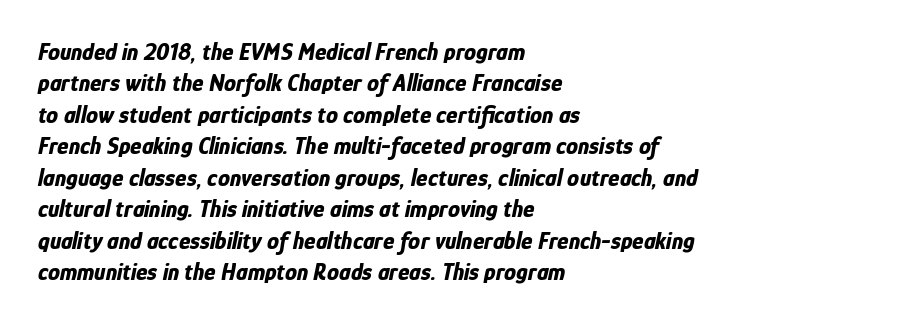
The image shows 24 px bold type, italic (leaning right); set left-aligned, normal line spacing (1.31x), normal letter spacing, not underlined.
